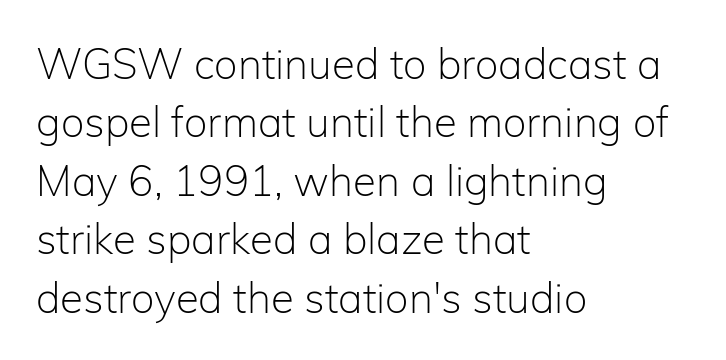
Compared with typical paragraphs, the rows here are spaced about the same. Has an underline been added? It has not. Unlike italic type, these characters show no tilt at all. Nothing unusual about the tracking: characters are spaced as the font intends.
